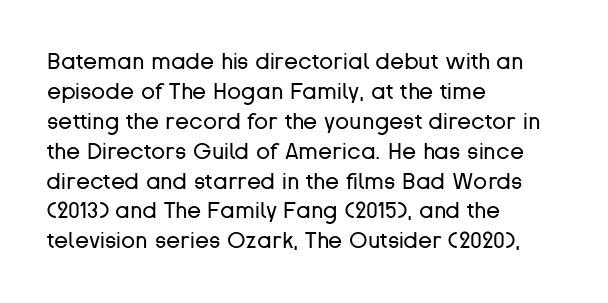
Q: Is the text bold? A: No.
Q: Is the text italic (slanted)? A: No, it is upright.
Q: Is the text underlined? A: No.
Q: How is the paragraph aligned? A: Left-aligned.
Q: Is the spacing between letters normal or unusually wide? A: Normal.
Q: Is the spacing between lines tight, normal or loose? A: Normal.
